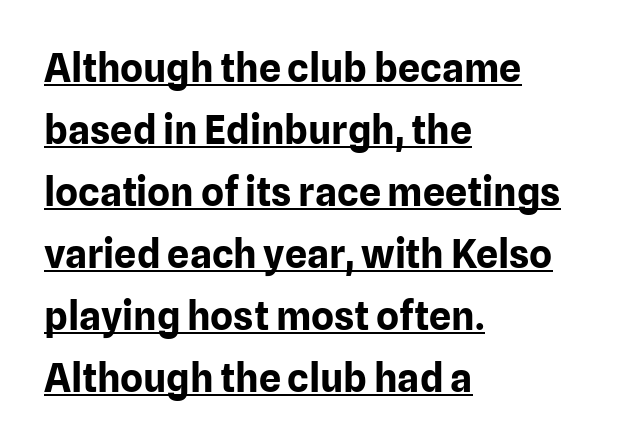
{"serif": "no", "italic": "no", "bold": "yes", "weight": "bold", "width": "normal", "stroke_contrast": "low", "x_height": "medium", "monospaced": "no", "underline": "yes", "align": "left", "line_spacing": "normal", "line_spacing_ratio": 1.59, "letter_spacing": "normal", "letter_spacing_em": 0.0, "glyph_px": 39}
